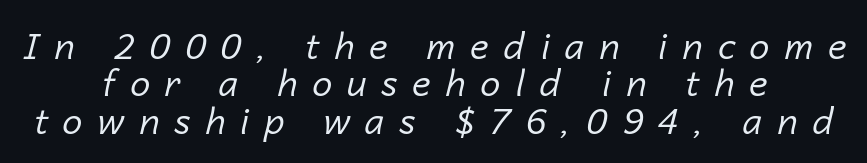
{"italic": "yes", "lean": "right", "slant_degrees": 14, "bold": "no", "weight": "regular", "width": "normal", "stroke_contrast": "low", "x_height": "medium", "monospaced": "no", "underline": "no", "align": "center", "line_spacing": "tight", "line_spacing_ratio": 1.04, "letter_spacing": "wide", "letter_spacing_em": 0.41, "glyph_px": 36}
